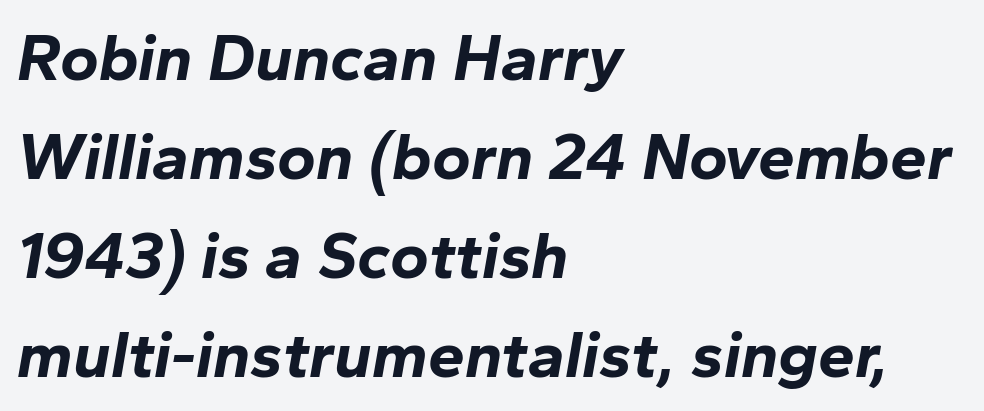
The image shows 66 px bold type, italic (leaning right); set left-aligned, normal line spacing (1.5x), normal letter spacing, not underlined; low stroke contrast and a medium x-height.
